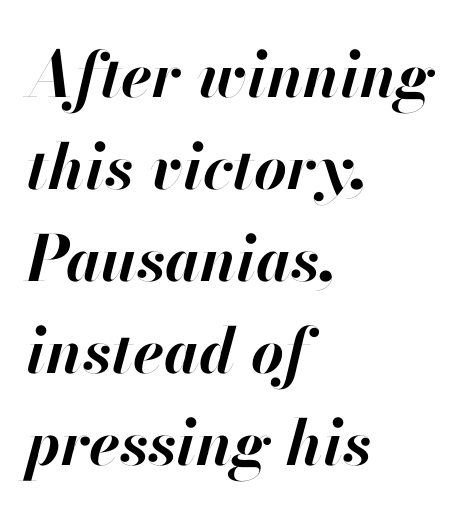
{"italic": "yes", "lean": "right", "slant_degrees": 13, "bold": "yes", "weight": "bold", "width": "normal", "stroke_contrast": "high", "x_height": "small", "monospaced": "no", "underline": "no", "align": "left", "line_spacing": "normal", "line_spacing_ratio": 1.46, "letter_spacing": "normal", "letter_spacing_em": 0.0, "glyph_px": 63}
